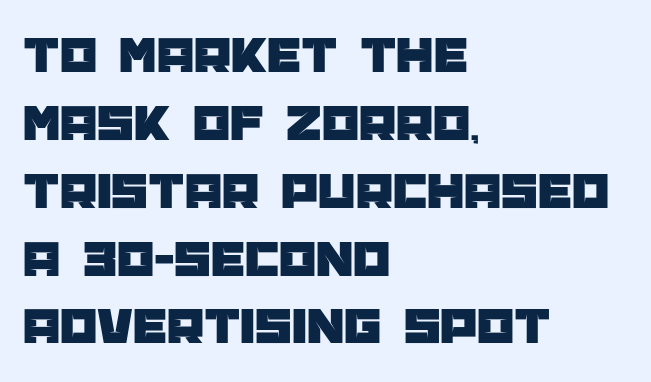
The image shows 53 px sans-serif type, upright; set left-aligned, normal line spacing (1.28x), normal letter spacing, not underlined; low stroke contrast and a large x-height.
